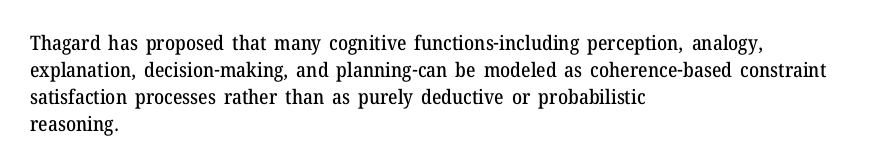
Q: Is the text italic (slanted)? A: No, it is upright.
Q: Is the text underlined? A: No.
Q: How is the paragraph aligned? A: Left-aligned.
Q: Is the spacing between letters normal or unusually wide? A: Normal.
Q: Is the spacing between lines tight, normal or loose? A: Normal.
